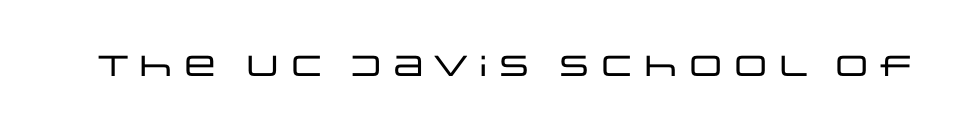
The image shows 29 px wide sans-serif type, upright; set normal letter spacing, not underlined; low stroke contrast and a large x-height.
